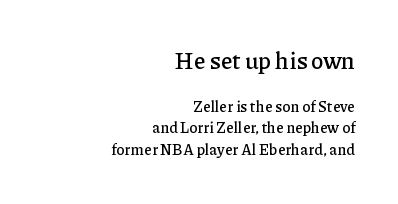
Students, observe: this is what conventionally led text looks like. The area under the type is left untouched. Quick note: not italic, upright. In CSS terms this would be text-align: right. Here the glyphs are tracked normally, forming tight word shapes. Compare the two chunks: the upper has the greater cap height.
